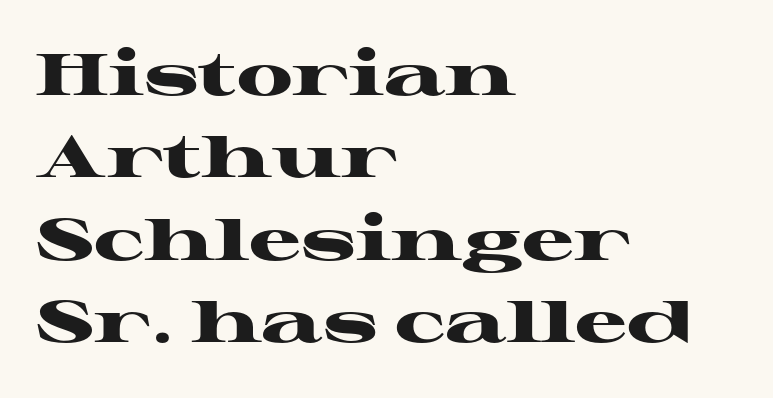
Q: Is the text bold? A: Yes.
Q: Is the text italic (slanted)? A: No, it is upright.
Q: Is the typeface a serif or a sans-serif typeface? A: Serif.
Q: Is the text underlined? A: No.
Q: How is the paragraph aligned? A: Left-aligned.
Q: Is the spacing between letters normal or unusually wide? A: Normal.
Q: Is the spacing between lines tight, normal or loose? A: Normal.
Q: Width (condensed, normal, or wide)? A: Wide.
Q: Stroke contrast? A: High.
Q: x-height? A: Medium.
Q: Monospaced? A: No.
